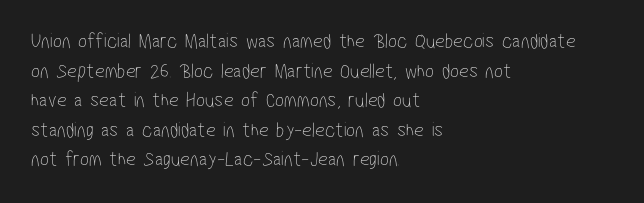
The image shows 21 px text type; set left-aligned, normal line spacing (1.41x), normal letter spacing, not underlined.
